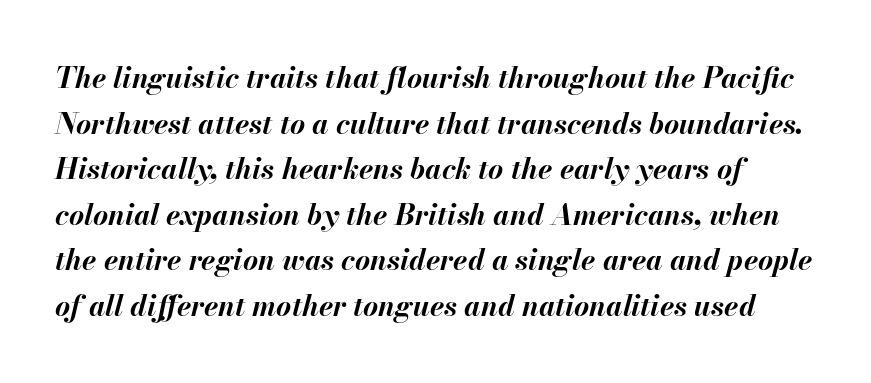
Style check: oblique. The gaps between neighbouring characters are ordinary and unremarkable. Notice how descenders clear the ascenders below comfortably — that's standard leading. Lines of text with bare space underneath. The rendering uses a bold face; every stroke is thick and dark.
